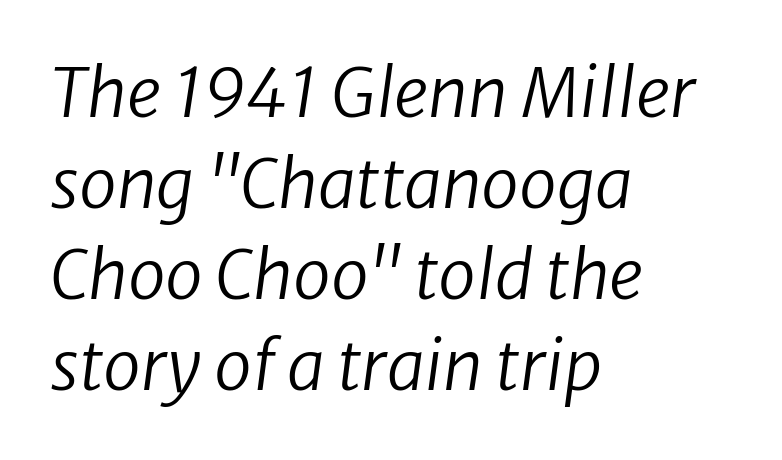
The image shows 68 px regular-weight sans-serif type; set left-aligned, normal line spacing (1.34x), normal letter spacing, not underlined; low stroke contrast and a medium x-height.
